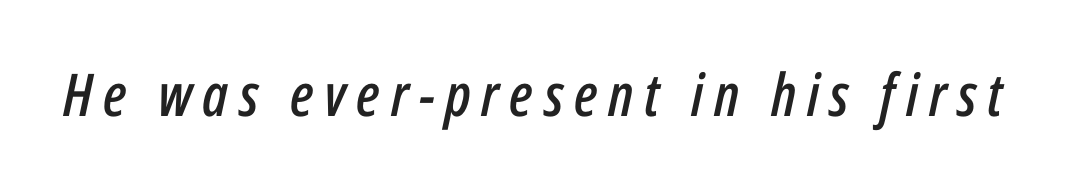
Q: Is the text italic (slanted)? A: Yes, it leans right by about 12 degrees.
Q: Is the text underlined? A: No.
Q: Width (condensed, normal, or wide)? A: Condensed.
Q: Stroke contrast? A: Low.
Q: x-height? A: Medium.
Q: Monospaced? A: No.
